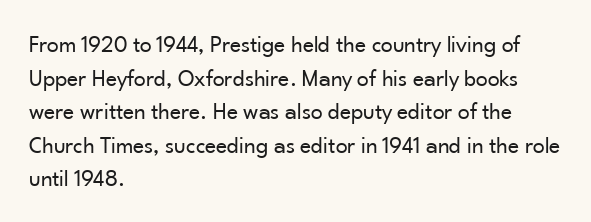
The image shows 24 px text type, upright; set left-aligned, normal line spacing (1.4x), normal letter spacing, not underlined.
